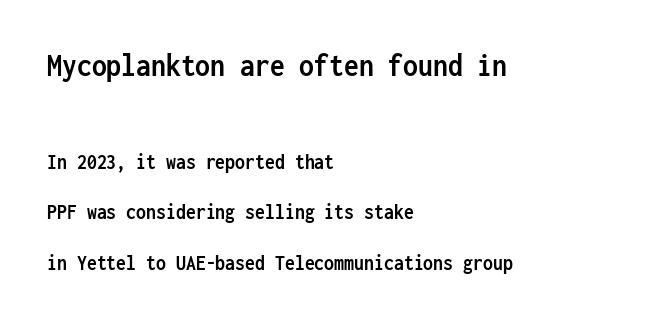
Plain, unruled lines of type. Spacing verdict: monospaced, one width for all characters. Horizontal alignment here is leftward, the default for most running prose. Compared with typical paragraphs, the rows here are farther apart.
